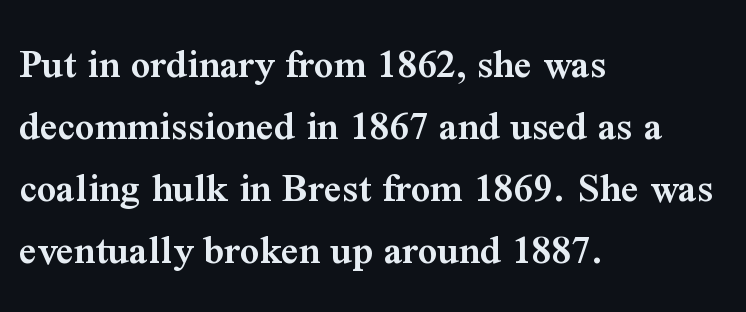
The designer went with a serif here, giving each stem small feet. Think of a printed novel: that variable character pitch is what you see here. Typographic density is moderately raised because the face is semibold. Do the letters lean? They stand straight.
